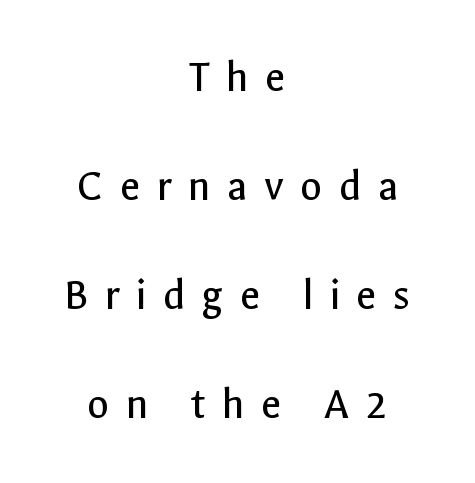
Q: Is the text bold? A: No.
Q: Is the text italic (slanted)? A: No, it is upright.
Q: Is the typeface a serif or a sans-serif typeface? A: Sans-serif.
Q: Is the text underlined? A: No.
Q: How is the paragraph aligned? A: Centered.
Q: Is the spacing between letters normal or unusually wide? A: Unusually wide.
Q: Is the spacing between lines tight, normal or loose? A: Loose.
Q: Width (condensed, normal, or wide)? A: Normal.
Q: x-height? A: Medium.
Q: Monospaced? A: No.
